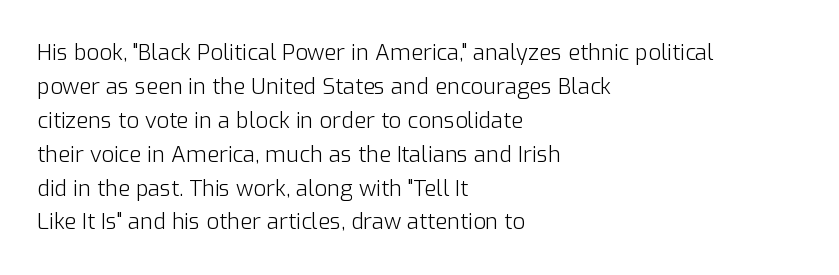
Q: Is the text bold? A: No.
Q: Is the text italic (slanted)? A: No, it is upright.
Q: Is the text underlined? A: No.
Q: How is the paragraph aligned? A: Left-aligned.
Q: Is the spacing between letters normal or unusually wide? A: Normal.
Q: Is the spacing between lines tight, normal or loose? A: Normal.
